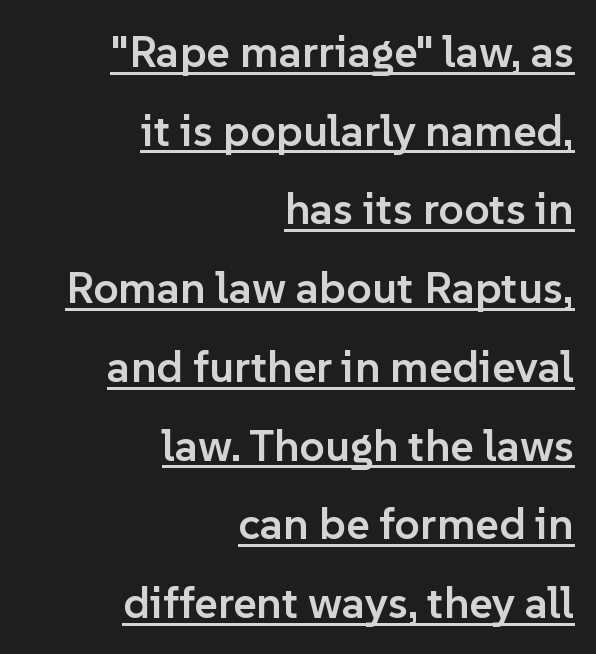
The image shows 45 px semibold sans-serif type, upright; set right-aligned, line spacing 1.75x, normal letter spacing, underlined; low stroke contrast and a medium x-height.
